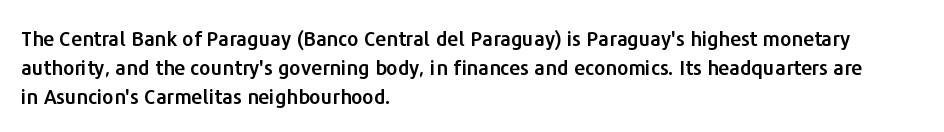
The image shows 20 px text type, upright; set left-aligned, normal line spacing (1.44x), normal letter spacing, not underlined.
